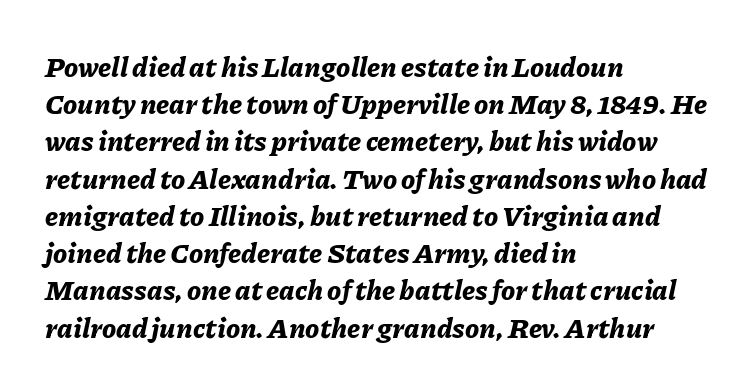
{"italic": "yes", "lean": "right", "slant_degrees": 11, "bold": "yes", "weight": "bold", "width": "normal", "stroke_contrast": "low", "x_height": "medium", "monospaced": "no", "underline": "no", "align": "left", "line_spacing": "normal", "line_spacing_ratio": 1.33, "letter_spacing": "normal", "letter_spacing_em": 0.0, "glyph_px": 28}
